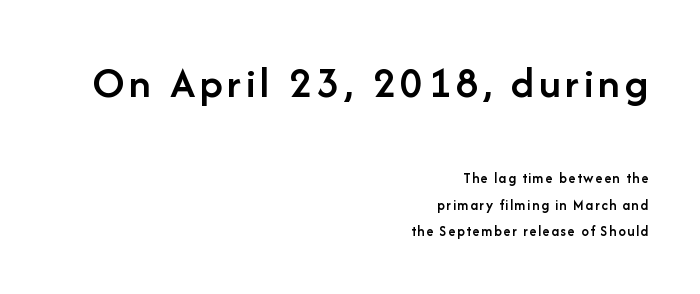
Underline: absent. The setting favours the right margin, as signatures and pull-quotes sometimes do. Serif or sans? Sans — the stroke terminals are bare. The strokes are fattened partway — semibold, not bold.
